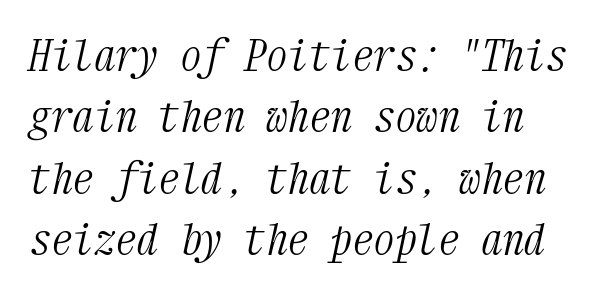
The image shows 43 px light, condensed serif type, italic (leaning right), monospaced; set normal line spacing (1.43x), normal letter spacing, not underlined; medium stroke contrast and a medium x-height.
